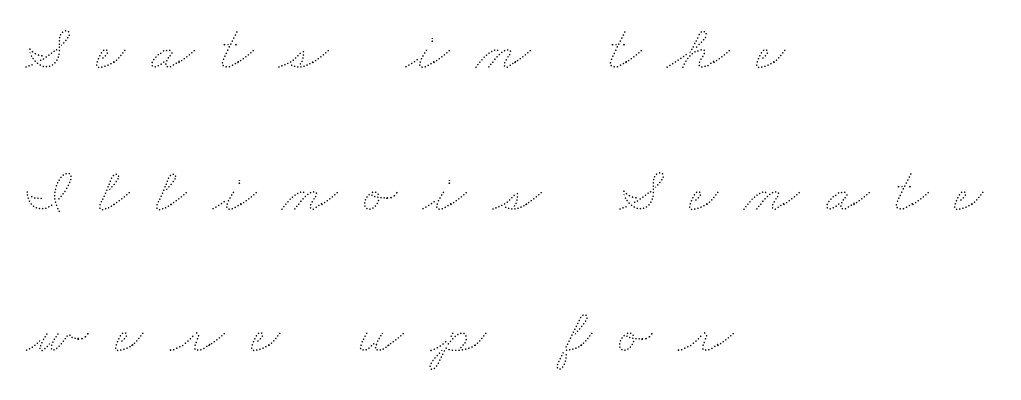
The image shows 63 px thin, wide type; set left-aligned, loose line spacing (2.25x), unusually wide letter spacing (+0.42 em), not underlined; medium stroke contrast and a small x-height.
